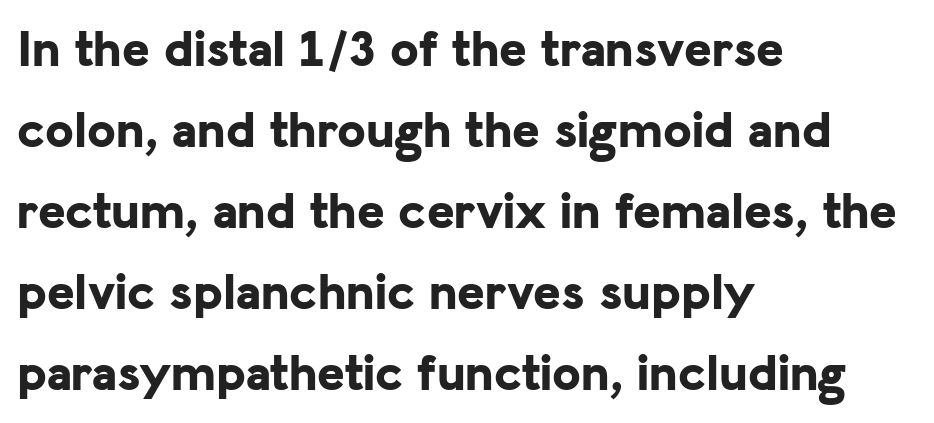
This rendering features lettering with no underline. This sample uses plain, unmodified letter spacing. The setting favours the left margin, as ordinary paragraphs usually do. These lines are rendered in a variable-pitch font. The designer went with a sans here, leaving each stem footless.
